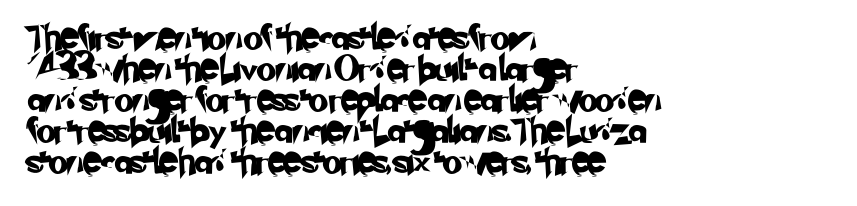
{"underline": "no", "align": "left", "line_spacing_ratio": 1.24, "letter_spacing": "normal", "letter_spacing_em": 0.0, "glyph_px": 25}
